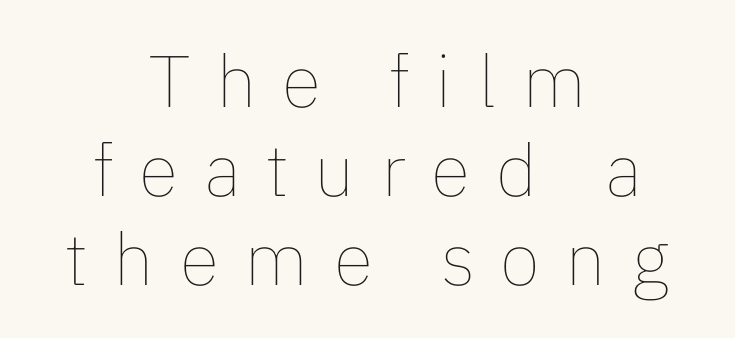
Q: Is the text bold? A: No.
Q: Is the text italic (slanted)? A: No, it is upright.
Q: Is the text underlined? A: No.
Q: How is the paragraph aligned? A: Centered.
Q: Is the spacing between letters normal or unusually wide? A: Unusually wide.
Q: Width (condensed, normal, or wide)? A: Normal.
Q: Stroke contrast? A: Low.
Q: x-height? A: Medium.
Q: Monospaced? A: No.
